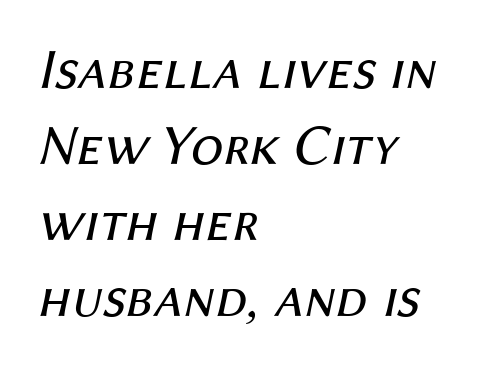
{"italic": "yes", "lean": "right", "slant_degrees": 12, "bold": "no", "weight": "regular", "width": "normal", "stroke_contrast": "medium", "x_height": "medium", "monospaced": "no", "underline": "no", "align": "left", "line_spacing": "normal", "line_spacing_ratio": 1.31, "letter_spacing": "normal", "letter_spacing_em": 0.0, "glyph_px": 58}
